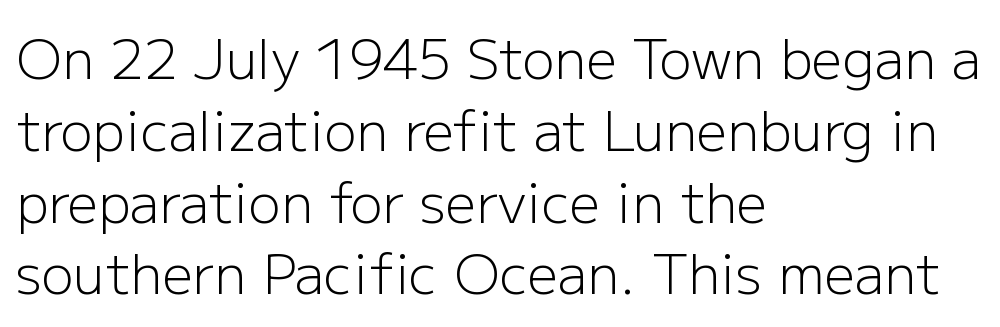
Q: Is the text bold? A: No.
Q: Is the text italic (slanted)? A: No, it is upright.
Q: Is the typeface a serif or a sans-serif typeface? A: Sans-serif.
Q: Is the text underlined? A: No.
Q: How is the paragraph aligned? A: Left-aligned.
Q: Is the spacing between letters normal or unusually wide? A: Normal.
Q: Is the spacing between lines tight, normal or loose? A: Normal.
Q: Width (condensed, normal, or wide)? A: Normal.
Q: Stroke contrast? A: Low.
Q: x-height? A: Medium.
Q: Monospaced? A: No.
